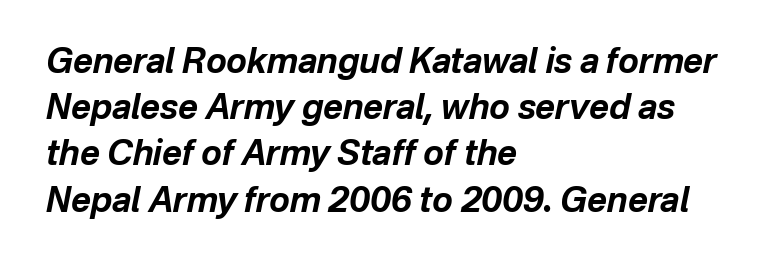
The image shows 34 px bold type, italic (leaning right); set left-aligned, normal line spacing (1.36x), normal letter spacing, not underlined; low stroke contrast and a medium x-height.
